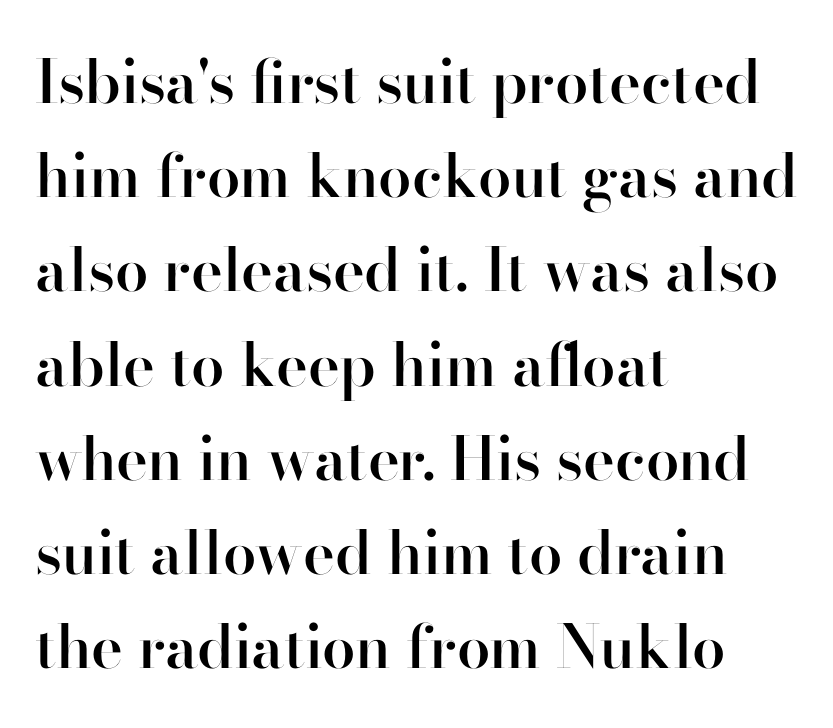
{"serif": "no", "italic": "no", "bold": "semi", "weight": "semibold", "width": "normal", "stroke_contrast": "high", "x_height": "small", "monospaced": "no", "underline": "no", "align": "left", "line_spacing": "normal", "line_spacing_ratio": 1.57, "letter_spacing": "normal", "letter_spacing_em": 0.0, "glyph_px": 60}
